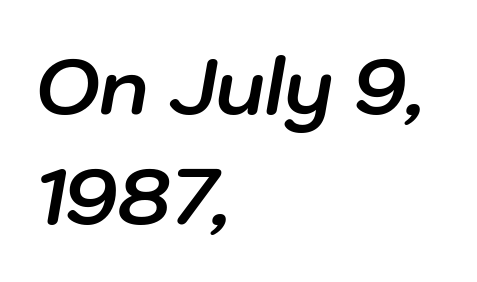
Q: Is the text bold? A: Yes.
Q: Is the text italic (slanted)? A: Yes, it leans right by about 10 degrees.
Q: Is the text underlined? A: No.
Q: How is the paragraph aligned? A: Left-aligned.
Q: Is the spacing between letters normal or unusually wide? A: Normal.
Q: Is the spacing between lines tight, normal or loose? A: Normal.
Q: Width (condensed, normal, or wide)? A: Normal.
Q: Stroke contrast? A: Low.
Q: x-height? A: Medium.
Q: Monospaced? A: No.
